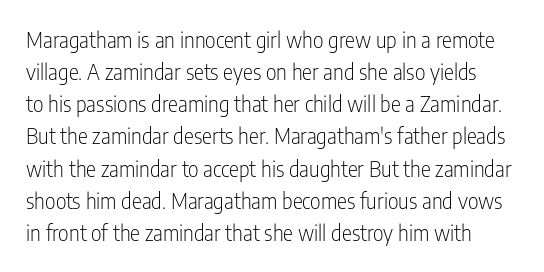
Does the leading feel generous? No, just average. Only glyphs here, with clear space below each row. No extra ink here — the face is not bold. Vertical strokes here are truly vertical. The line texture is even and compact thanks to regular tracking.
